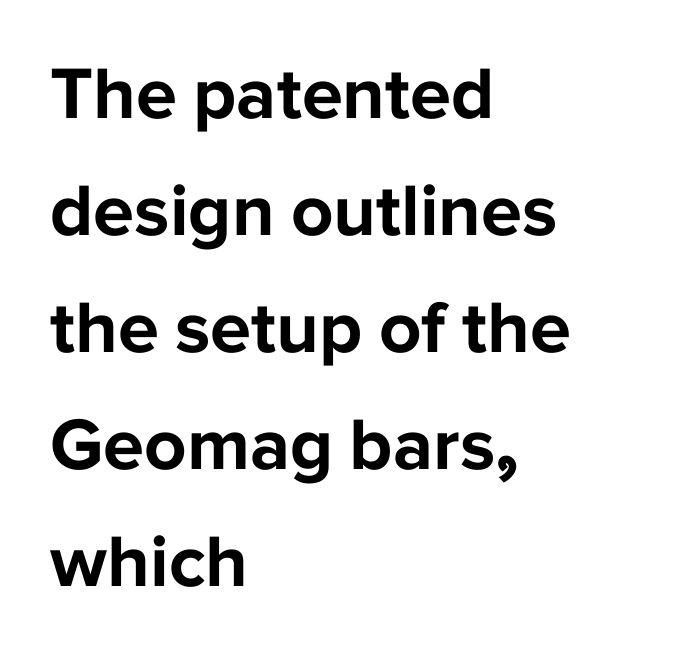
The image shows 74 px bold sans-serif type, upright; set left-aligned, normal line spacing (1.58x), normal letter spacing, not underlined; low stroke contrast and a medium x-height.
